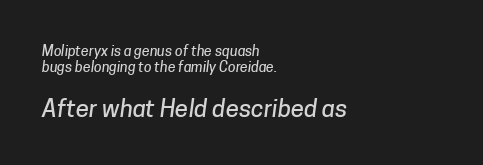
Look at the glyph heights: the lower group is clearly the bigger setting. Letters rest on an invisible, unmarked baseline. In terms of leading, this rendering errs on the cramped side. Layout note: lines flush left. Nothing unusual about the tracking: characters are spaced as the font intends.
